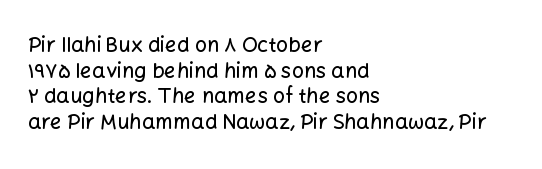
{"italic": "no", "underline": "no", "align": "left", "line_spacing_ratio": 1.22, "letter_spacing": "normal", "letter_spacing_em": 0.0, "glyph_px": 21}
